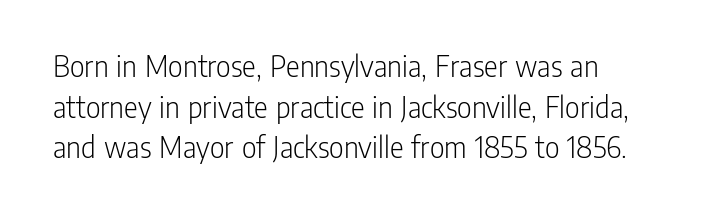
Q: Is the text bold? A: No.
Q: Is the text italic (slanted)? A: No, it is upright.
Q: Is the typeface a serif or a sans-serif typeface? A: Sans-serif.
Q: Is the text underlined? A: No.
Q: How is the paragraph aligned? A: Left-aligned.
Q: Is the spacing between letters normal or unusually wide? A: Normal.
Q: Is the spacing between lines tight, normal or loose? A: Normal.
Q: Width (condensed, normal, or wide)? A: Condensed.
Q: Stroke contrast? A: Low.
Q: x-height? A: Medium.
Q: Monospaced? A: No.
